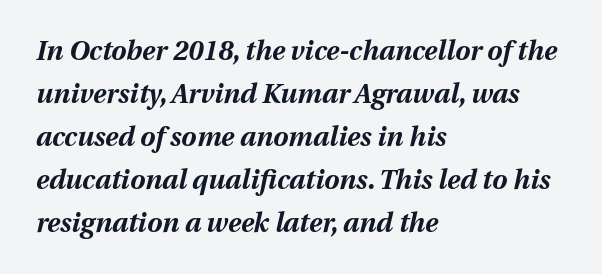
The lettering tilts uniformly, giving the passage an italic look. Students, note that the glyphs here touch the page at normal intervals. The line-height multiplier appears to be the usual default. The paragraph shown leans on its left margin. Thick stems and heavy bowls — unmistakably bold.
